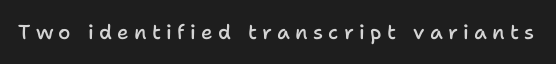
Q: Is the text bold? A: Semi-bold.
Q: Is the text italic (slanted)? A: No, it is upright.
Q: Is the text underlined? A: No.
Q: Is the spacing between letters normal or unusually wide? A: Unusually wide.
